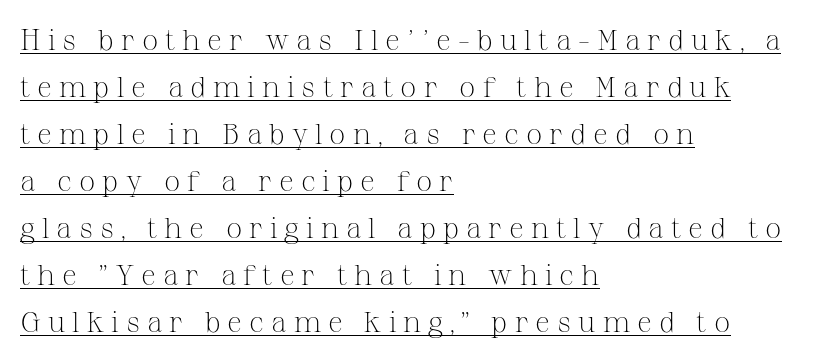
Q: Is the text bold? A: No.
Q: Is the text italic (slanted)? A: No, it is upright.
Q: Is the typeface a serif or a sans-serif typeface? A: Serif.
Q: Is the text underlined? A: Yes.
Q: How is the paragraph aligned? A: Left-aligned.
Q: Is the spacing between letters normal or unusually wide? A: Unusually wide.
Q: Is the spacing between lines tight, normal or loose? A: Normal.
Q: Width (condensed, normal, or wide)? A: Normal.
Q: Stroke contrast? A: Medium.
Q: x-height? A: Medium.
Q: Monospaced? A: No.
